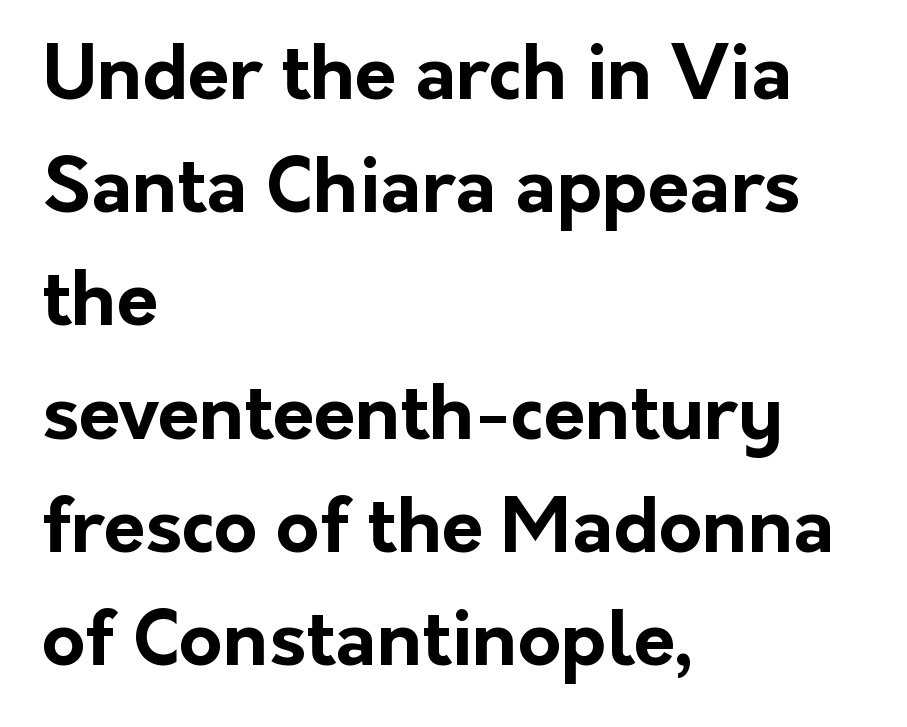
{"serif": "no", "italic": "no", "bold": "yes", "weight": "bold", "width": "normal", "stroke_contrast": "low", "x_height": "medium", "monospaced": "no", "underline": "no", "align": "left", "line_spacing": "normal", "line_spacing_ratio": 1.51, "letter_spacing": "normal", "letter_spacing_em": 0.0, "glyph_px": 75}
